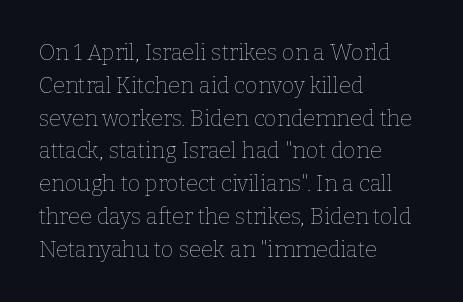
Q: Is the text bold? A: No.
Q: Is the text italic (slanted)? A: No, it is upright.
Q: Is the text underlined? A: No.
Q: How is the paragraph aligned? A: Left-aligned.
Q: Is the spacing between letters normal or unusually wide? A: Normal.
Q: Is the spacing between lines tight, normal or loose? A: Normal.
